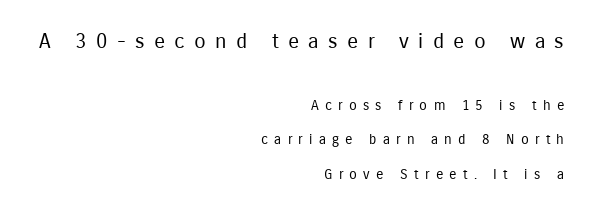
The image shows 21 px text type, upright; set right-aligned, loose line spacing (2.47x), unusually wide letter spacing (+0.44 em), not underlined; the first (top) block is 1.5x larger.
